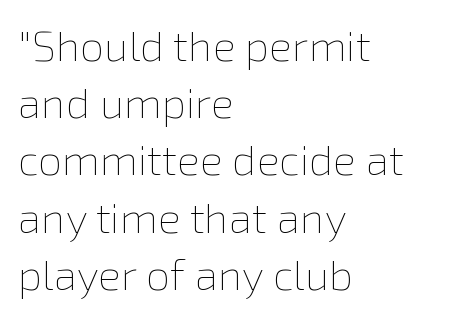
The image shows 43 px thin type, upright; set left-aligned, normal line spacing (1.33x), normal letter spacing, not underlined; a medium x-height.
